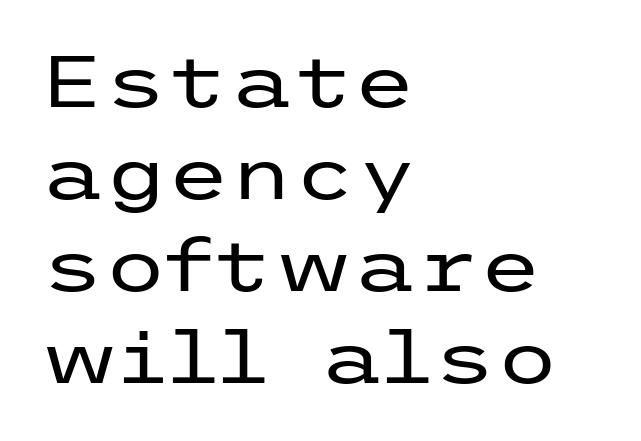
Vertical strokes here are truly vertical. These glyphs show unthickened strokes, regular width or finer. Each letter's strokes conclude bluntly, with no projecting serifs. Only glyphs here, with clear space below each row. The setting favours the left margin, as ordinary paragraphs usually do. Letter spacing: default.
